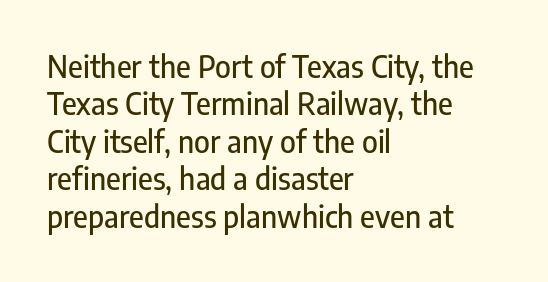
Q: Is the text italic (slanted)? A: No, it is upright.
Q: Is the typeface a serif or a sans-serif typeface? A: Sans-serif.
Q: Is the text underlined? A: No.
Q: How is the paragraph aligned? A: Left-aligned.
Q: Is the spacing between letters normal or unusually wide? A: Normal.
Q: Is the spacing between lines tight, normal or loose? A: Normal.
Q: Width (condensed, normal, or wide)? A: Condensed.
Q: Stroke contrast? A: Low.
Q: x-height? A: Medium.
Q: Monospaced? A: No.
